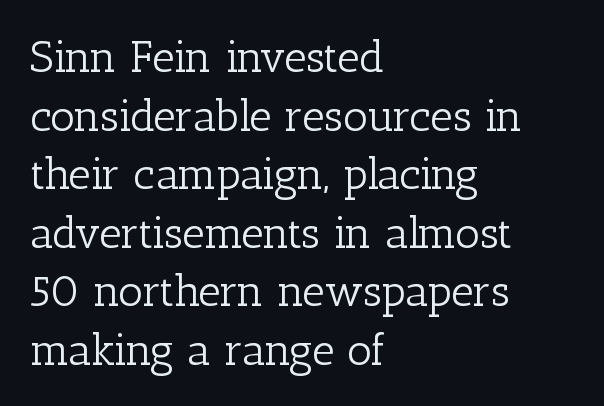
Q: Is the text bold? A: No.
Q: Is the text italic (slanted)? A: No, it is upright.
Q: Is the typeface a serif or a sans-serif typeface? A: Serif.
Q: Is the text underlined? A: No.
Q: How is the paragraph aligned? A: Left-aligned.
Q: Is the spacing between letters normal or unusually wide? A: Normal.
Q: Is the spacing between lines tight, normal or loose? A: Normal.
Q: Width (condensed, normal, or wide)? A: Normal.
Q: Stroke contrast? A: Low.
Q: x-height? A: Medium.
Q: Monospaced? A: No.
